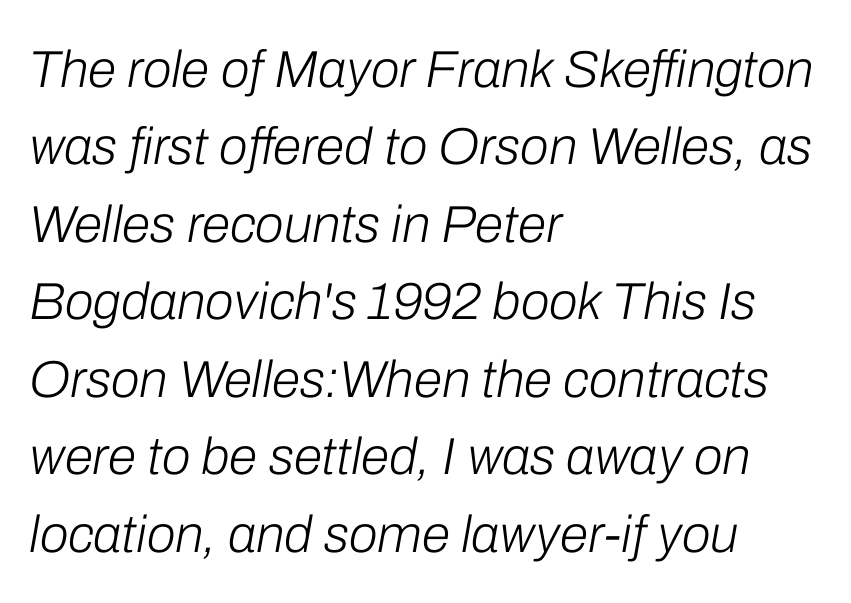
Q: Is the text bold? A: No.
Q: Is the text italic (slanted)? A: Yes, it leans right by about 10 degrees.
Q: Is the text underlined? A: No.
Q: How is the paragraph aligned? A: Left-aligned.
Q: Is the spacing between letters normal or unusually wide? A: Normal.
Q: Is the spacing between lines tight, normal or loose? A: Normal.
Q: Width (condensed, normal, or wide)? A: Normal.
Q: Stroke contrast? A: Low.
Q: x-height? A: Medium.
Q: Monospaced? A: No.
